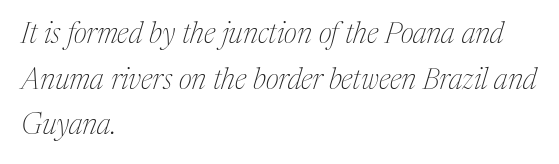
Stroke terminals: seriffed. Vertical spacing — default. Bold? No — there's no thickening of the strokes. Each line starts at the same left margin while the right side varies. The letters sit at their default tracking, neither squeezed nor spread. Check the space under the baseline: it is left empty.
